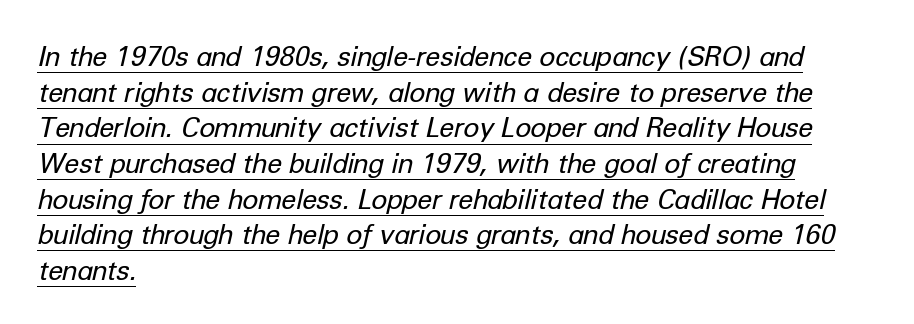
The image shows 27 px text type, italic (leaning right); set left-aligned, normal line spacing (1.32x), normal letter spacing, underlined.
